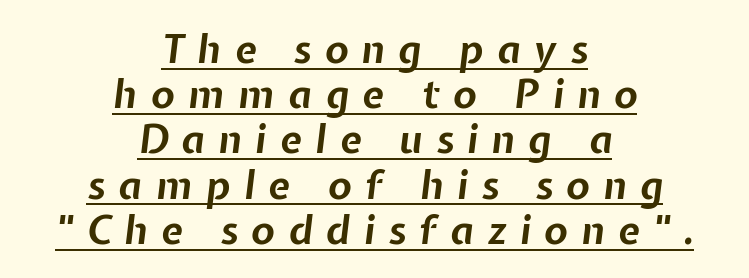
Visually the block forms a symmetrical silhouette, jagged on both flanks. Here the glyphs are tracked loosely, breaking word shapes into spaced letters. This sample uses an oblique cut, with every glyph tilted off the vertical. The rendering uses natural spacing where letterforms have individual widths. A full-strength bold gives these letters their thick strokes. The face used here appears with an underline applied.
